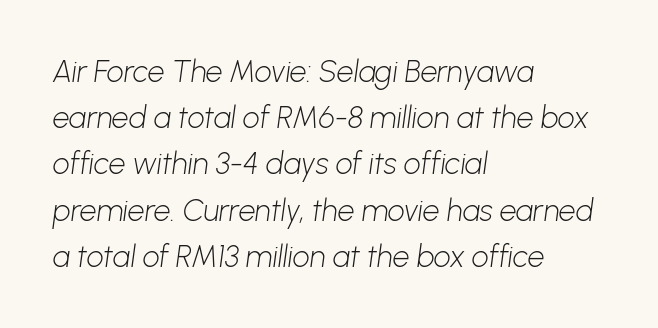
Q: Is the text bold? A: No.
Q: Is the typeface a serif or a sans-serif typeface? A: Sans-serif.
Q: Is the text underlined? A: No.
Q: How is the paragraph aligned? A: Left-aligned.
Q: Is the spacing between letters normal or unusually wide? A: Normal.
Q: Is the spacing between lines tight, normal or loose? A: Normal.
Q: Width (condensed, normal, or wide)? A: Normal.
Q: Stroke contrast? A: Low.
Q: x-height? A: Medium.
Q: Monospaced? A: No.
